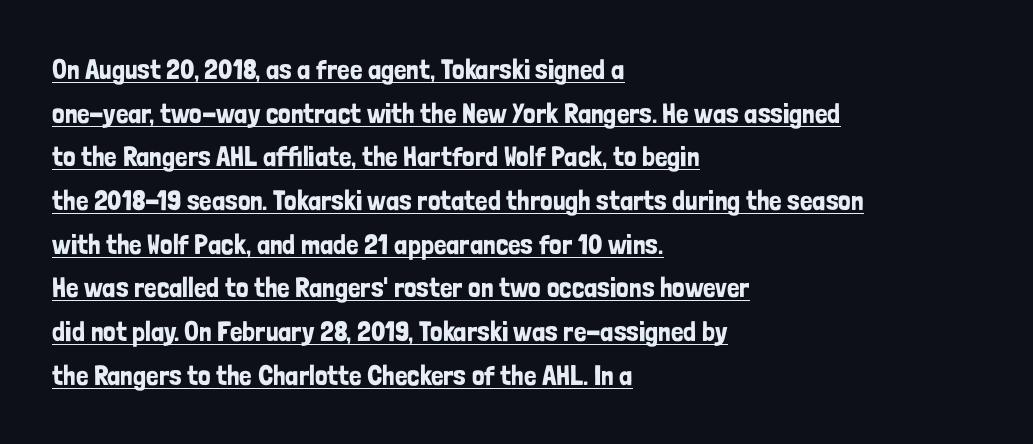
{"serif": "no", "italic": "no", "width": "condensed", "stroke_contrast": "low", "x_height": "medium", "monospaced": "no", "underline": "yes", "align": "left", "line_spacing": "normal", "line_spacing_ratio": 1.56, "letter_spacing": "normal", "letter_spacing_em": 0.0, "glyph_px": 28}
